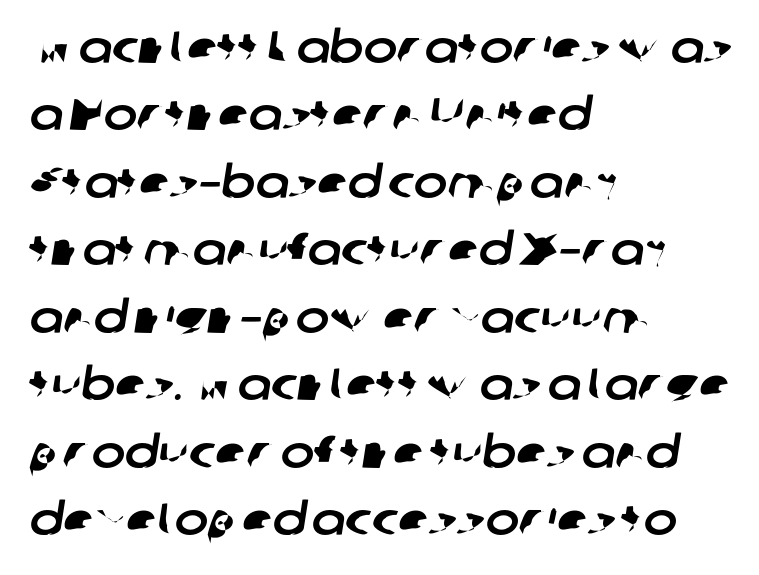
{"serif": "no", "width": "normal", "stroke_contrast": "low", "x_height": "medium", "monospaced": "no", "underline": "no", "align": "left", "line_spacing": "normal", "line_spacing_ratio": 1.5, "letter_spacing": "normal", "letter_spacing_em": 0.0, "glyph_px": 45}
